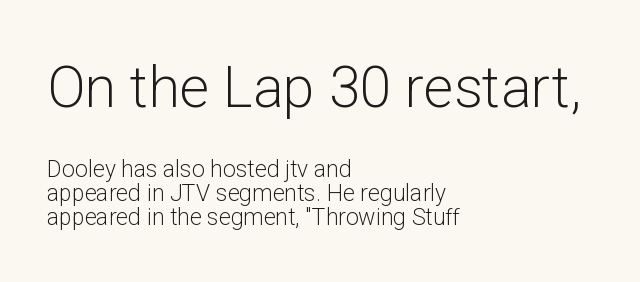
{"serif": "no", "italic": "no", "bold": "no", "weight": "light", "width": "normal", "stroke_contrast": "low", "x_height": "medium", "monospaced": "no", "underline": "no", "align": "left", "line_spacing": "tight", "line_spacing_ratio": 1.04, "letter_spacing": "normal", "letter_spacing_em": 0.0, "larger_block": "first", "size_ratio": 2.48, "glyph_px": 57}
